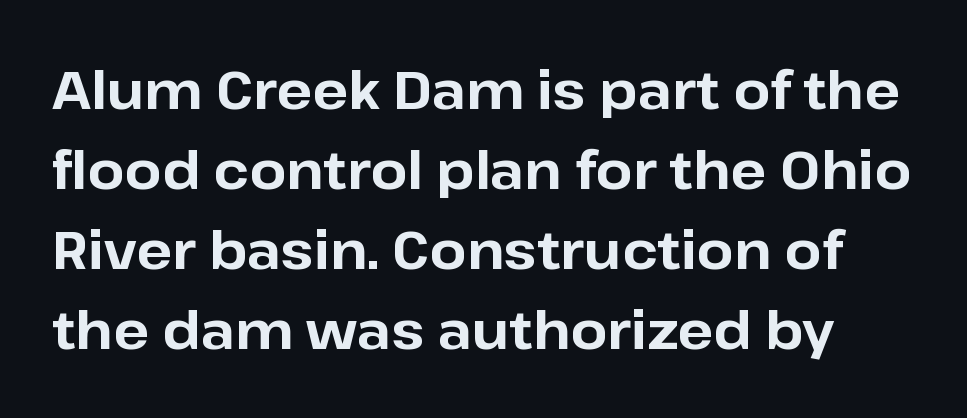
Rule under the text: the space is simply empty. Each letter keeps its own natural width here, so spacing adapts to shape. Compared with typical body copy, the letter spacing here is the same. Stroke terminals: plain, sans-serif.
